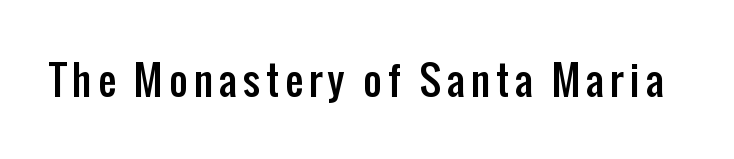
The image shows 40 px condensed sans-serif type, upright; set not underlined; low stroke contrast and a medium x-height.
